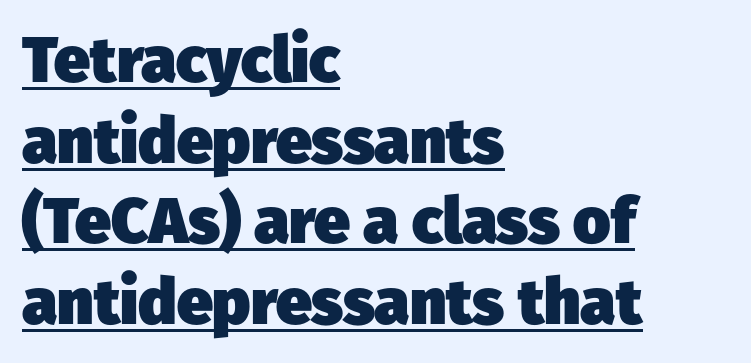
The image shows 64 px heavy sans-serif type; set left-aligned, normal line spacing (1.26x), normal letter spacing, underlined; low stroke contrast and a medium x-height.
